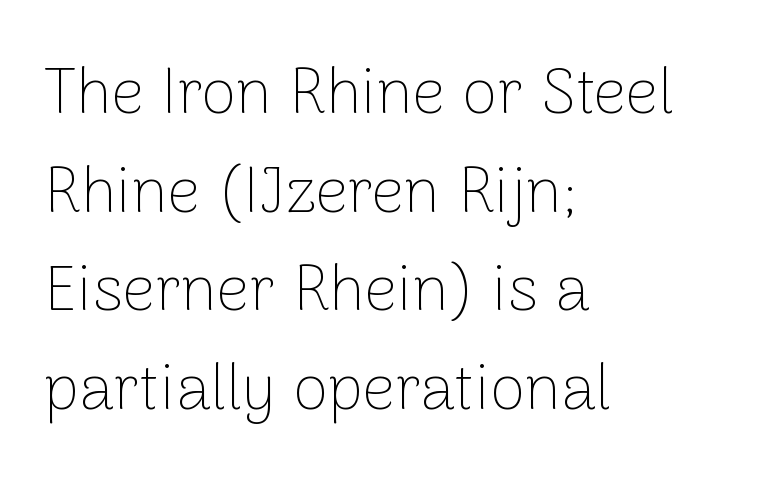
Nobody touched the tracking dial on this one. Here the designer chose a conventional face with non-uniform glyph widths. Is this a sans? Yes — the strokes have no serifs. The weight tops out at a normal text grade.
